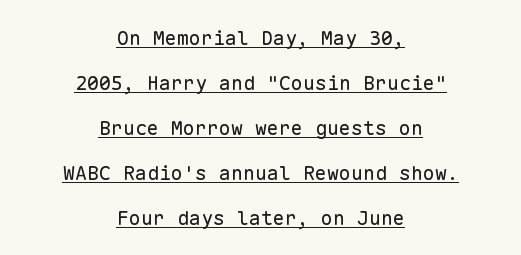
{"italic": "no", "bold": "no", "underline": "yes", "align": "center", "line_spacing": "loose", "line_spacing_ratio": 2.25, "letter_spacing": "normal", "letter_spacing_em": 0.0, "glyph_px": 20}
